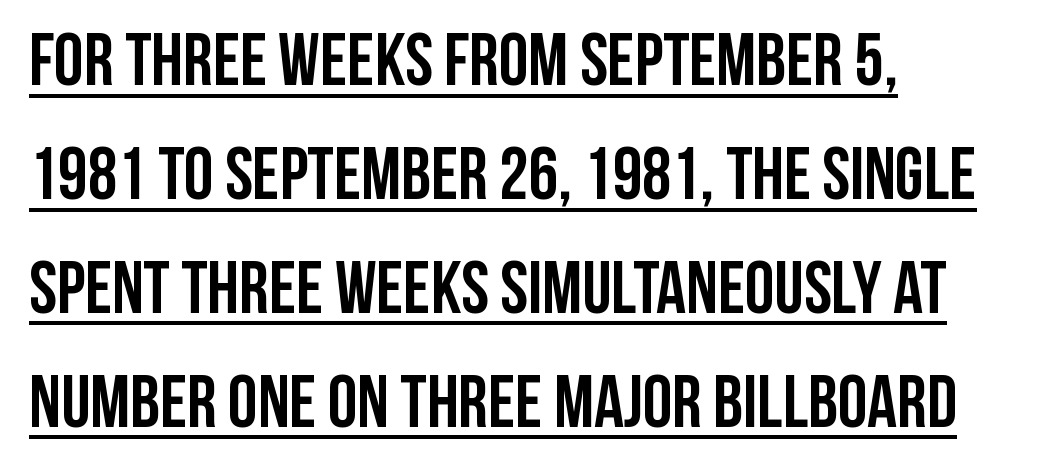
Q: Is the text bold? A: Yes.
Q: Is the text italic (slanted)? A: No, it is upright.
Q: Is the typeface a serif or a sans-serif typeface? A: Sans-serif.
Q: Is the text underlined? A: Yes.
Q: How is the paragraph aligned? A: Left-aligned.
Q: Is the spacing between letters normal or unusually wide? A: Normal.
Q: Is the spacing between lines tight, normal or loose? A: Normal.
Q: Width (condensed, normal, or wide)? A: Condensed.
Q: Stroke contrast? A: Low.
Q: x-height? A: Large.
Q: Monospaced? A: No.
